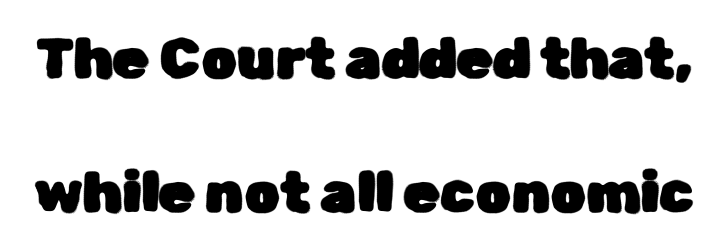
The image shows 57 px sans-serif type, upright; set loose line spacing (2.35x), normal letter spacing, not underlined; low stroke contrast and a medium x-height.
